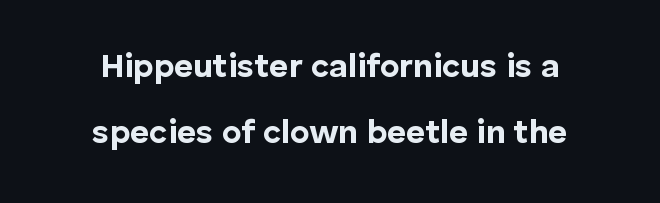
{"serif": "no", "italic": "no", "bold": "yes", "weight": "bold", "width": "normal", "stroke_contrast": "low", "x_height": "medium", "monospaced": "no", "underline": "no", "line_spacing": "loose", "line_spacing_ratio": 2.01, "letter_spacing": "normal", "letter_spacing_em": 0.0, "glyph_px": 33}
